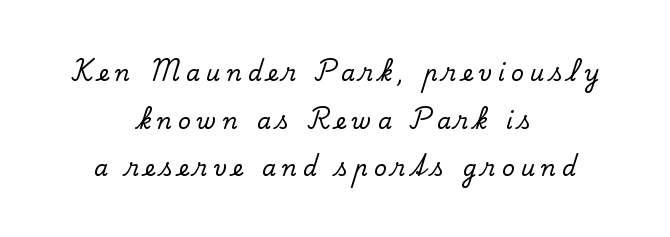
These lines stack symmetrically, like a column narrowing and widening about its center. Descenders are the only things crossing below the line. Widely set lines give the paragraph a tall, airy silhouette. The horizontal fit of the characters is loose and conspicuously gappy.
